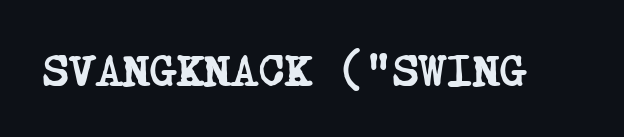
{"serif": "yes", "bold": "yes", "weight": "semibold", "width": "condensed", "stroke_contrast": "low", "x_height": "large", "underline": "no", "letter_spacing": "normal", "letter_spacing_em": 0.0, "glyph_px": 46}
